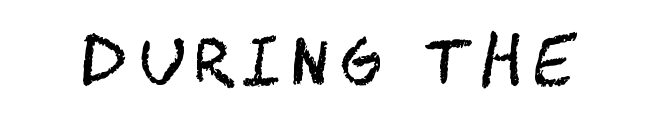
{"serif": "no", "italic": "no", "bold": "no", "weight": "regular", "width": "condensed", "stroke_contrast": "medium", "x_height": "large", "underline": "no", "glyph_px": 63}
